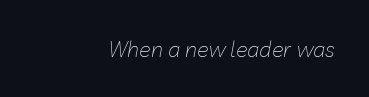
Q: Is the text bold? A: No.
Q: Is the text italic (slanted)? A: Yes, it leans right by about 10 degrees.
Q: Is the text underlined? A: No.
Q: Is the spacing between letters normal or unusually wide? A: Normal.
